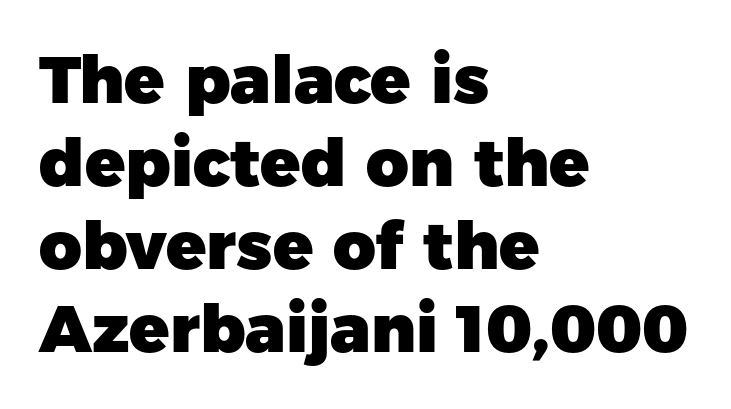
{"serif": "no", "italic": "no", "bold": "yes", "weight": "heavy", "width": "normal", "stroke_contrast": "low", "x_height": "medium", "monospaced": "no", "underline": "no", "align": "left", "line_spacing": "normal", "line_spacing_ratio": 1.26, "letter_spacing": "normal", "letter_spacing_em": 0.0, "glyph_px": 66}
